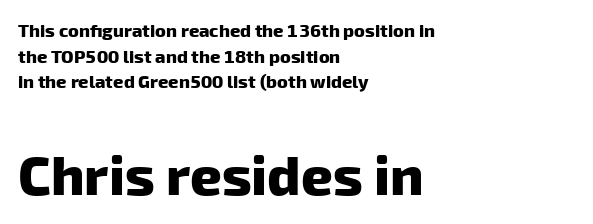
Alignment: flush left. The characters look thick and weighty, a clear bold. Do the characters align in a grid? No, the font is proportional. Leading: standard.
